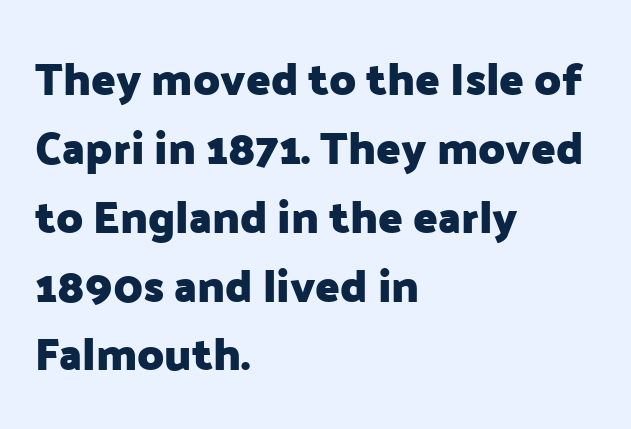
The image shows 45 px heavy sans-serif type, upright; set left-aligned, normal line spacing (1.53x), normal letter spacing, not underlined; low stroke contrast and a medium x-height.
